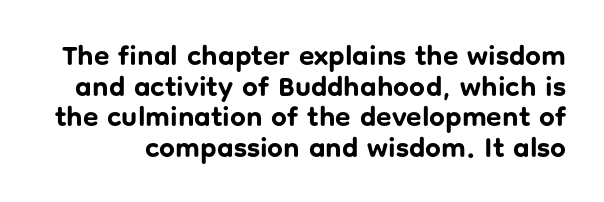
{"serif": "no", "italic": "no", "bold": "yes", "weight": "bold", "width": "normal", "stroke_contrast": "low", "x_height": "medium", "monospaced": "no", "underline": "no", "line_spacing": "tight", "line_spacing_ratio": 1.09, "letter_spacing": "normal", "letter_spacing_em": 0.0, "glyph_px": 28}
